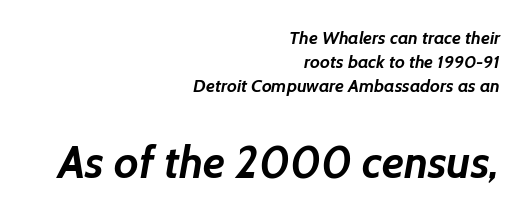
{"serif": "no", "bold": "yes", "weight": "semibold", "width": "normal", "stroke_contrast": "low", "x_height": "medium", "monospaced": "no", "underline": "no", "align": "right", "line_spacing": "normal", "line_spacing_ratio": 1.33, "letter_spacing": "normal", "letter_spacing_em": 0.0, "larger_block": "second", "size_ratio": 2.5, "glyph_px": 45}
